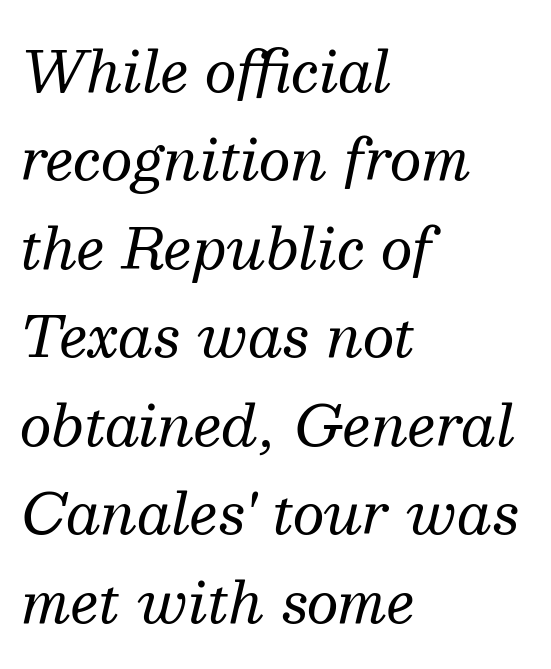
Q: Is the text bold? A: No.
Q: Is the text italic (slanted)? A: Yes, it leans right by about 13 degrees.
Q: Is the typeface a serif or a sans-serif typeface? A: Serif.
Q: Is the text underlined? A: No.
Q: How is the paragraph aligned? A: Left-aligned.
Q: Is the spacing between letters normal or unusually wide? A: Normal.
Q: Is the spacing between lines tight, normal or loose? A: Normal.
Q: Width (condensed, normal, or wide)? A: Normal.
Q: Stroke contrast? A: Medium.
Q: x-height? A: Medium.
Q: Monospaced? A: No.
